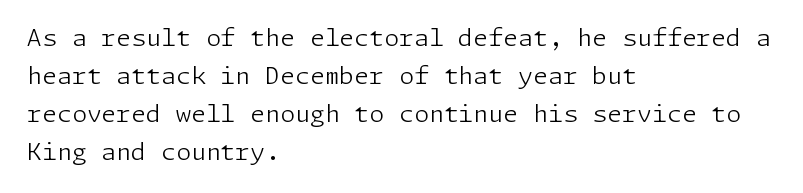
Caption: standard tracking, unaltered. How would I describe the line gaps? Plain and ordinary. Notice how the stems are strictly vertical — no italics here. The typeface has the unassuming heft of standard copy or less. The lines are quadded left.
